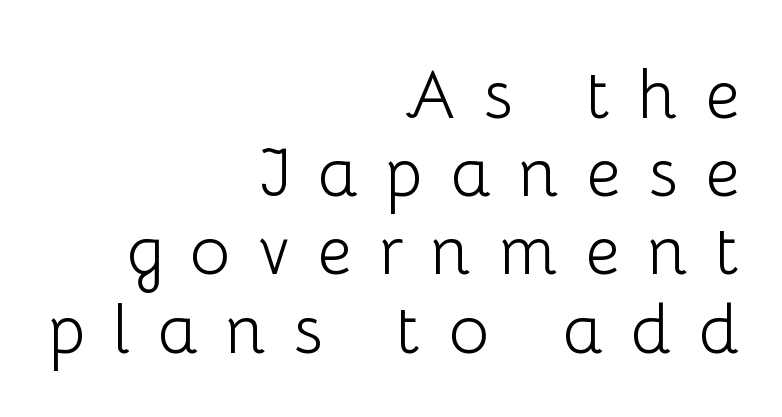
Q: Is the text bold? A: No.
Q: Is the text italic (slanted)? A: No, it is upright.
Q: Is the typeface a serif or a sans-serif typeface? A: Sans-serif.
Q: Is the text underlined? A: No.
Q: How is the paragraph aligned? A: Right-aligned.
Q: Is the spacing between letters normal or unusually wide? A: Unusually wide.
Q: Is the spacing between lines tight, normal or loose? A: Tight.
Q: Width (condensed, normal, or wide)? A: Normal.
Q: Stroke contrast? A: Low.
Q: x-height? A: Medium.
Q: Monospaced? A: No.
